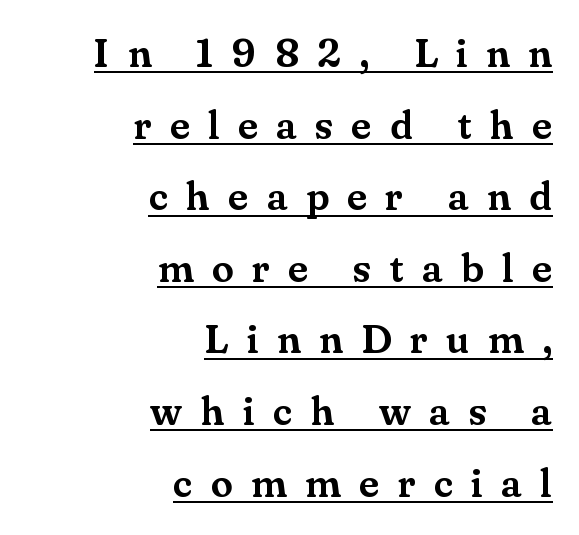
Q: Is the text italic (slanted)? A: No, it is upright.
Q: Is the typeface a serif or a sans-serif typeface? A: Serif.
Q: Is the text underlined? A: Yes.
Q: How is the paragraph aligned? A: Right-aligned.
Q: Is the spacing between letters normal or unusually wide? A: Unusually wide.
Q: Width (condensed, normal, or wide)? A: Normal.
Q: Stroke contrast? A: Medium.
Q: x-height? A: Small.
Q: Monospaced? A: No.
